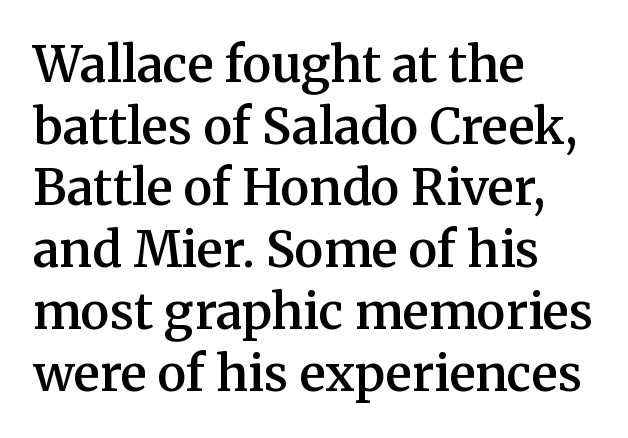
{"serif": "yes", "italic": "no", "bold": "semi", "weight": "semibold", "width": "normal", "stroke_contrast": "medium", "x_height": "medium", "monospaced": "no", "underline": "no", "align": "left", "line_spacing": "normal", "line_spacing_ratio": 1.26, "letter_spacing": "normal", "letter_spacing_em": 0.0, "glyph_px": 49}
